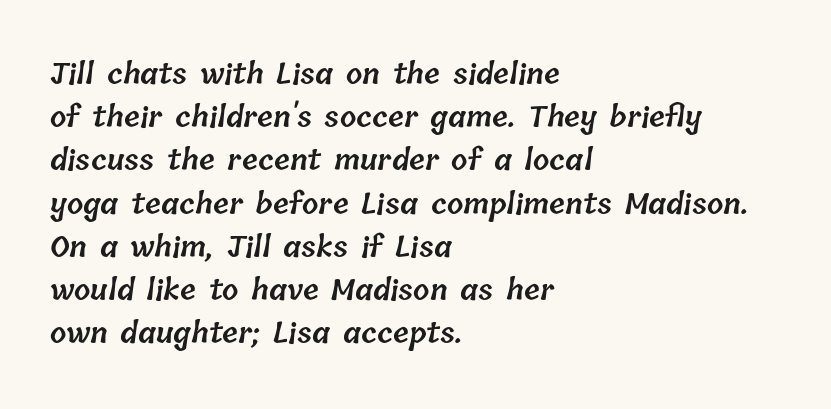
{"bold": "semi", "weight": "semibold", "width": "normal", "stroke_contrast": "low", "x_height": "medium", "monospaced": "no", "underline": "no", "align": "left", "line_spacing": "normal", "line_spacing_ratio": 1.49, "letter_spacing": "normal", "letter_spacing_em": 0.0, "glyph_px": 29}
